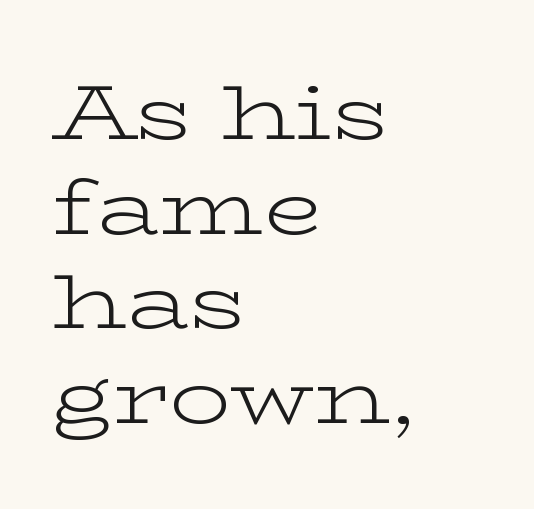
{"serif": "yes", "italic": "no", "bold": "no", "weight": "light", "width": "wide", "stroke_contrast": "low", "x_height": "medium", "monospaced": "no", "underline": "no", "align": "left", "line_spacing_ratio": 1.23, "letter_spacing": "normal", "letter_spacing_em": 0.0, "glyph_px": 77}
